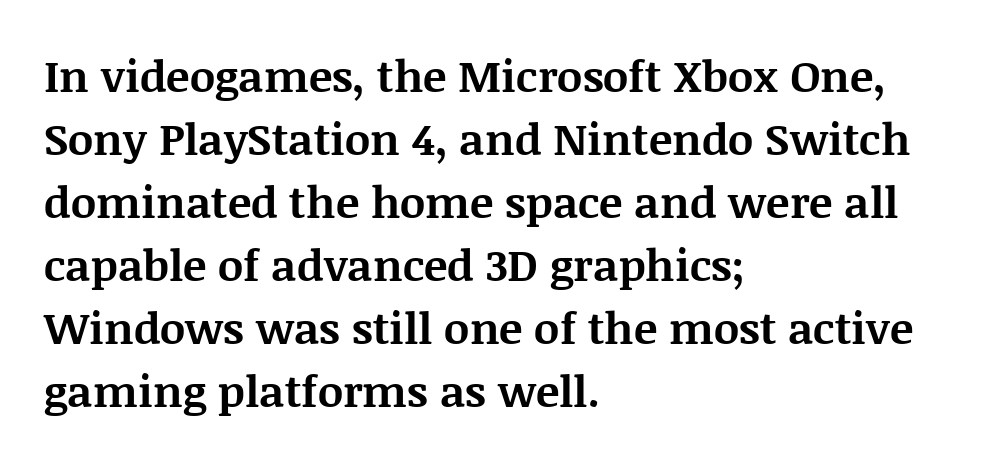
Here the glyphs are tracked normally, forming tight word shapes. The typesetter chose a ragged-right arrangement here. This sample has the flowing, uneven cadence of proportional lettering. The letters stand straight up with perfectly vertical stems.
